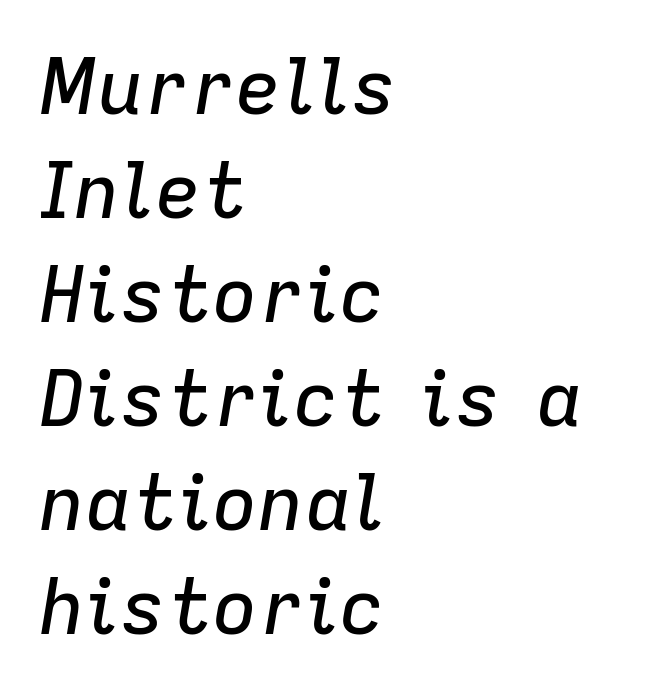
The image shows 77 px text type, italic (leaning right); set left-aligned, normal line spacing (1.35x), normal letter spacing, not underlined; low stroke contrast and a medium x-height.
